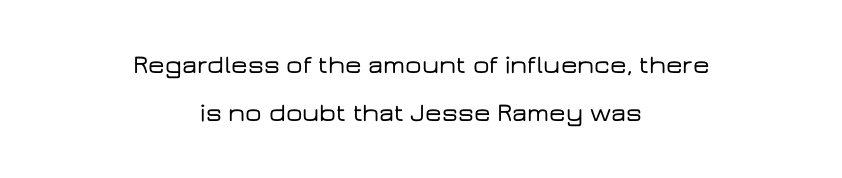
{"italic": "no", "underline": "no", "align": "center", "line_spacing_ratio": 1.83, "letter_spacing": "normal", "letter_spacing_em": 0.0, "glyph_px": 26}
